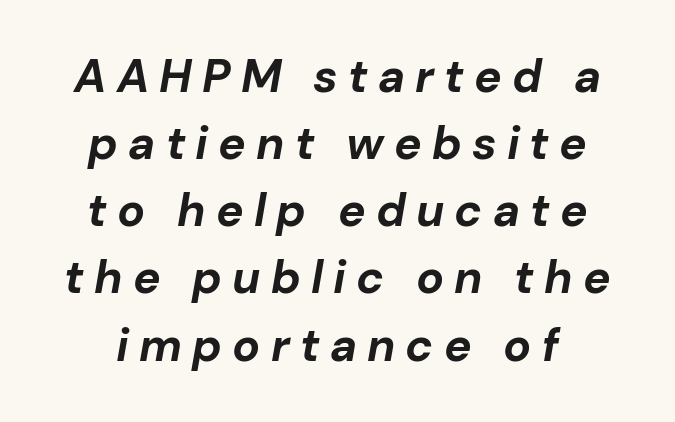
Q: Is the text bold? A: Yes.
Q: Is the text italic (slanted)? A: Yes, it leans right by about 10 degrees.
Q: Is the text underlined? A: No.
Q: Is the spacing between letters normal or unusually wide? A: Unusually wide.
Q: Is the spacing between lines tight, normal or loose? A: Normal.
Q: Width (condensed, normal, or wide)? A: Normal.
Q: Stroke contrast? A: Low.
Q: x-height? A: Medium.
Q: Monospaced? A: No.
